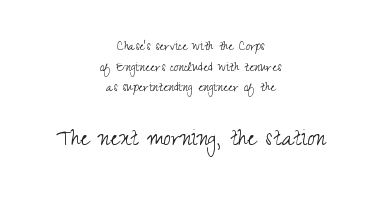
Ascenders rise straight up at ninety degrees. Default kerning and tracking; the words read as compact shapes. Baseline-to-baseline distance is the conventional proportion of letter height. A centered setting, common on invitations and titles, is used for this passage.
